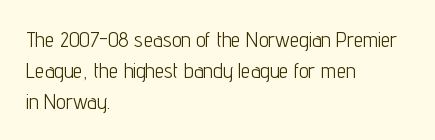
If you drew a line through each stem, it would be perfectly vertical. Leftover space on each line is placed entirely after the last word. The vertical gap from one line to the next is medium. The specimen omits any rule beneath the text block's lines.
